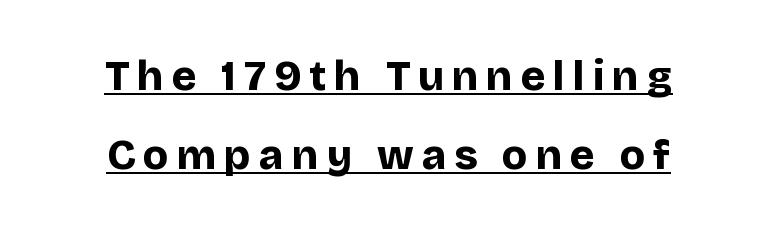
{"serif": "no", "italic": "no", "bold": "yes", "weight": "bold", "width": "normal", "stroke_contrast": "low", "x_height": "large", "monospaced": "no", "underline": "yes", "align": "center", "line_spacing_ratio": 1.87, "glyph_px": 42}
